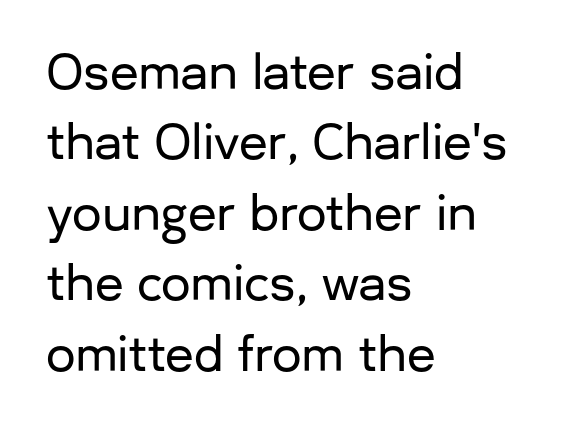
{"serif": "no", "italic": "no", "width": "normal", "stroke_contrast": "low", "x_height": "medium", "monospaced": "no", "underline": "no", "align": "left", "line_spacing": "normal", "line_spacing_ratio": 1.5, "letter_spacing": "normal", "letter_spacing_em": 0.0, "glyph_px": 47}
